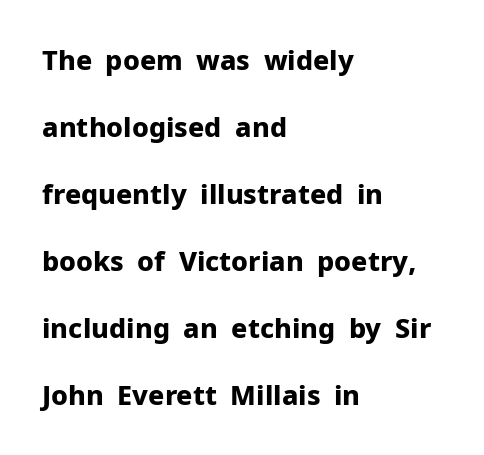
Q: Is the text bold? A: Yes.
Q: Is the text italic (slanted)? A: No, it is upright.
Q: Is the text underlined? A: No.
Q: How is the paragraph aligned? A: Left-aligned.
Q: Is the spacing between letters normal or unusually wide? A: Normal.
Q: Is the spacing between lines tight, normal or loose? A: Loose.
